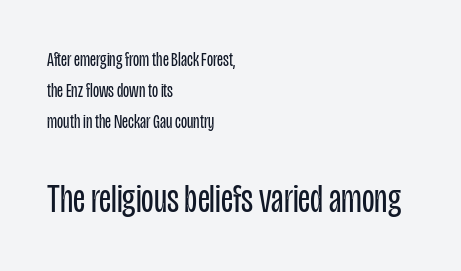
The image shows 41 px regular-weight, condensed sans-serif type, upright; set left-aligned, normal line spacing (1.55x), normal letter spacing, not underlined; the second (bottom) block is 2.05x larger; low stroke contrast and a large x-height.
